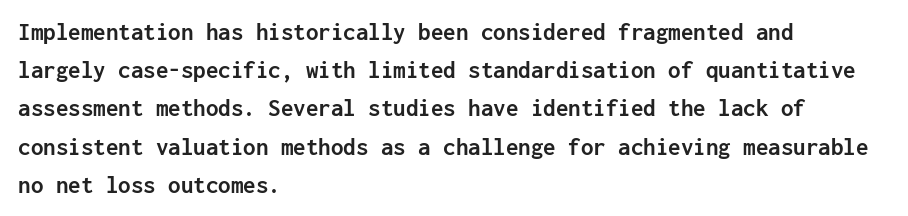
The image shows 25 px bold type, upright; set left-aligned, normal line spacing (1.53x), normal letter spacing, not underlined.
